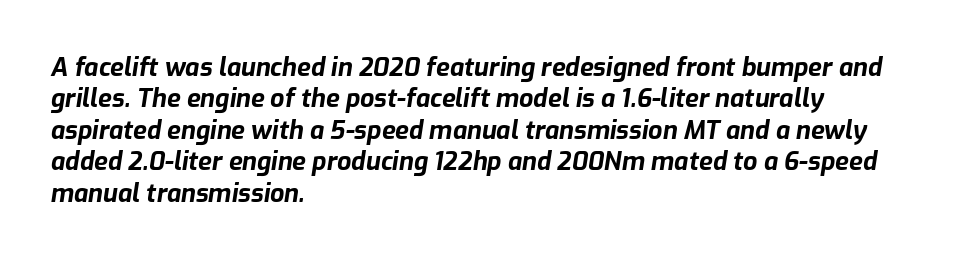
The foot of each line stays bare and open. The font is running at its bold setting. Regarding leading, the lines here are spaced in the standard way. Observe the ordinary spacing: letters are neighbours, not strangers. Characters are canted at an angle relative to the baseline's perpendicular. The ragged edge is on the right, which tells us the setting is flush left.
